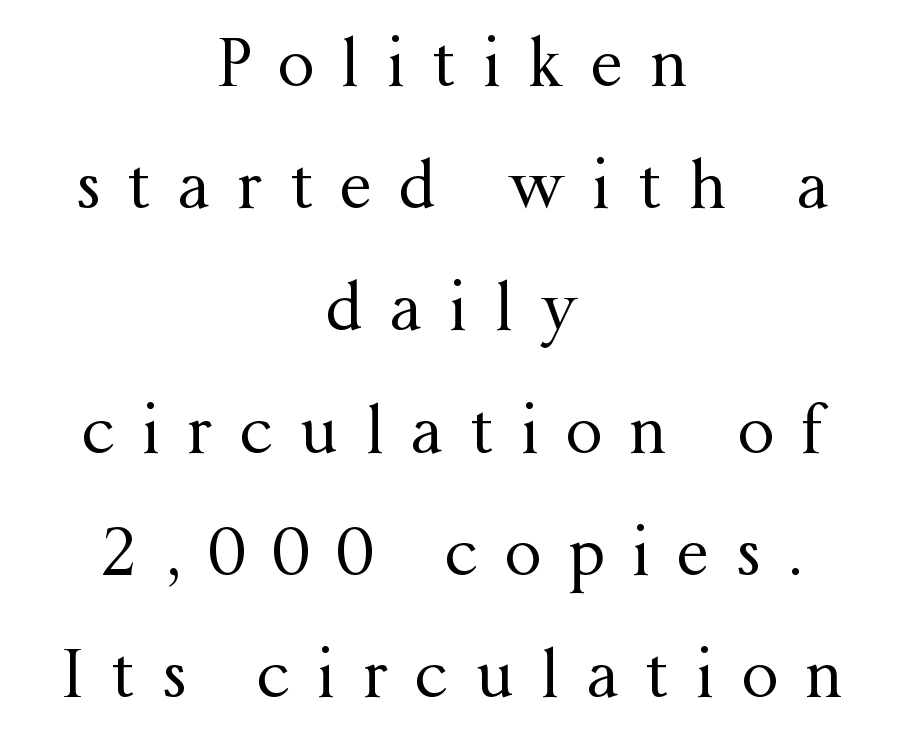
The image shows 65 px regular-weight serif type, upright; set centered, line spacing 1.88x, unusually wide letter spacing (+0.42 em), not underlined; medium stroke contrast and a medium x-height.
